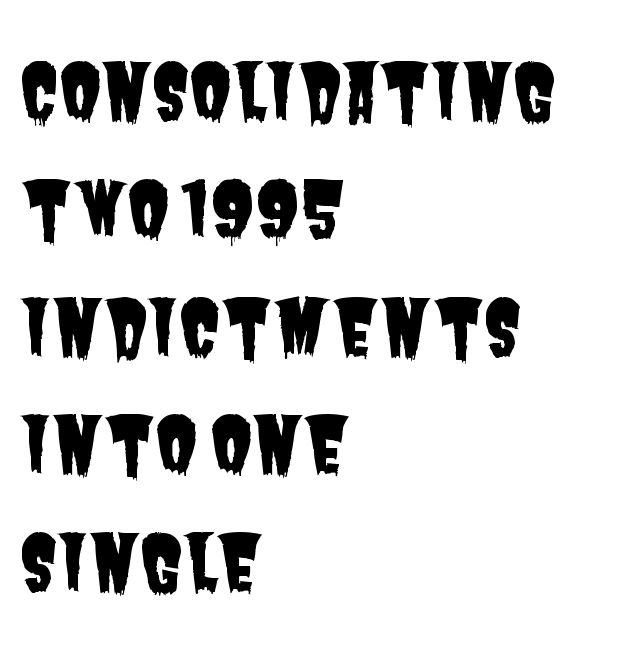
Q: Is the typeface a serif or a sans-serif typeface? A: Sans-serif.
Q: Is the text underlined? A: No.
Q: How is the paragraph aligned? A: Left-aligned.
Q: Is the spacing between letters normal or unusually wide? A: Normal.
Q: Is the spacing between lines tight, normal or loose? A: Normal.
Q: Width (condensed, normal, or wide)? A: Condensed.
Q: Stroke contrast? A: Low.
Q: x-height? A: Large.
Q: Monospaced? A: No.
